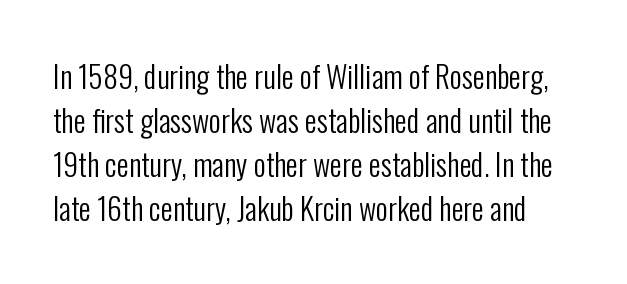
Q: Is the text bold? A: No.
Q: Is the text italic (slanted)? A: No, it is upright.
Q: Is the typeface a serif or a sans-serif typeface? A: Sans-serif.
Q: Is the text underlined? A: No.
Q: Is the spacing between letters normal or unusually wide? A: Normal.
Q: Is the spacing between lines tight, normal or loose? A: Normal.
Q: Width (condensed, normal, or wide)? A: Condensed.
Q: Stroke contrast? A: Low.
Q: x-height? A: Medium.
Q: Monospaced? A: No.
